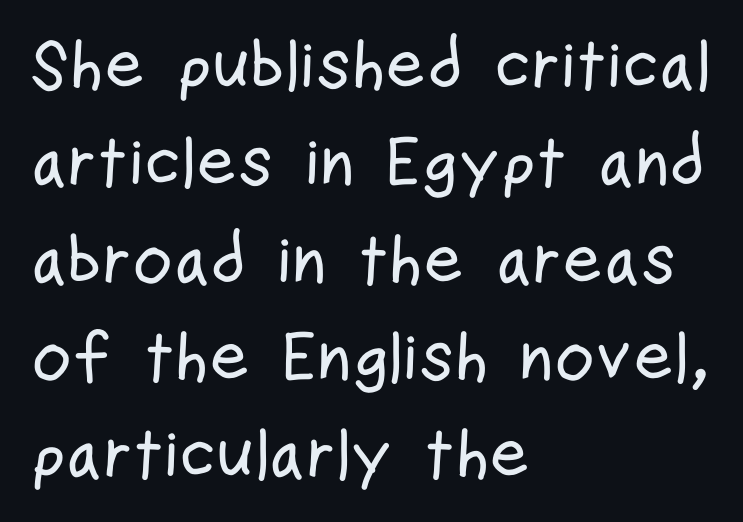
If you drew a line through each stem, it would be perfectly vertical. The letters advance in unequal steps, a hallmark of proportional type. Type without underlining. The horizontal fit of the characters is conventional and even.
